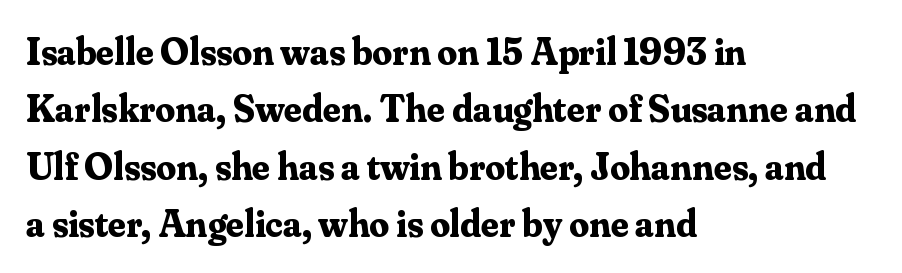
Interline gaps are of average width in this sample. Words appear dense and cohesive because spacing is normal. A clean baseline with only descenders dipping below it. Classification — serif. Horizontal alignment here is leftward, the default for most running prose.
